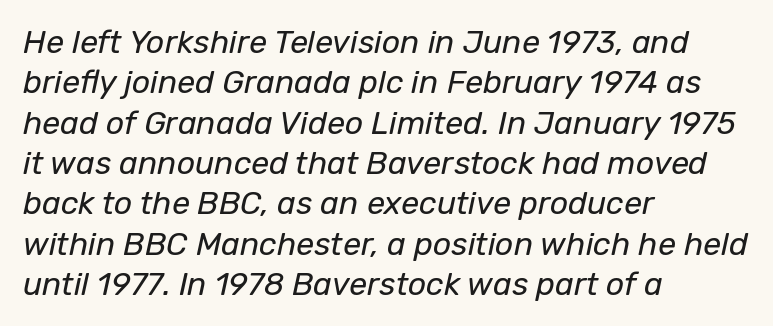
Q: Is the text bold? A: No.
Q: Is the text italic (slanted)? A: Yes, it leans right by about 12 degrees.
Q: Is the text underlined? A: No.
Q: How is the paragraph aligned? A: Left-aligned.
Q: Is the spacing between letters normal or unusually wide? A: Normal.
Q: Is the spacing between lines tight, normal or loose? A: Normal.
Q: Width (condensed, normal, or wide)? A: Normal.
Q: Stroke contrast? A: Low.
Q: x-height? A: Medium.
Q: Monospaced? A: No.
